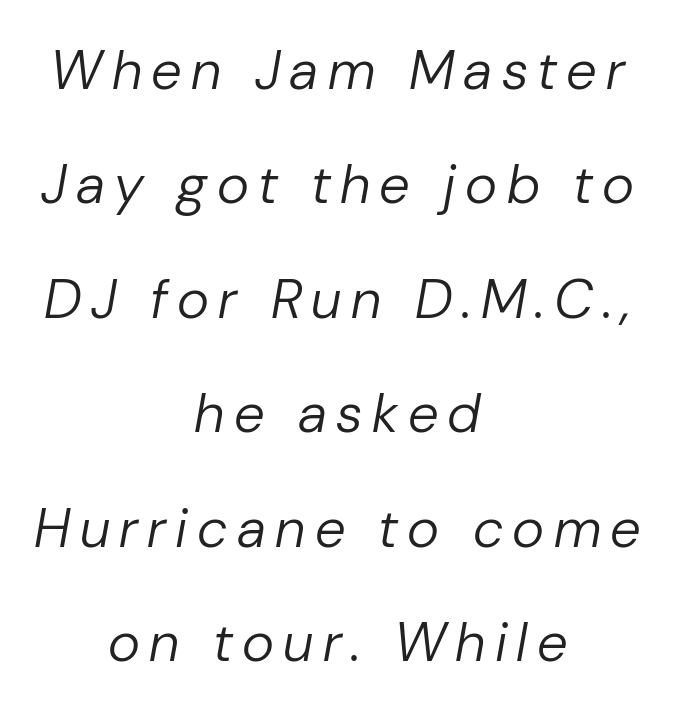
The letters are slanted; this is an italic face. The characters are drawn with everyday or finer stroke widths. Teacher's note: observe the equal gaps on both sides — that is centered alignment. How would I describe the line gaps? Wide and relaxed.
